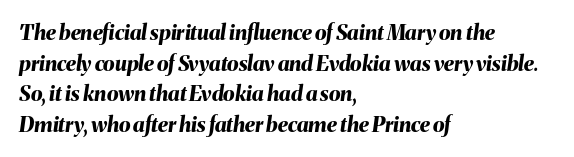
The image shows 21 px bold type, italic (leaning right); set left-aligned, normal line spacing (1.46x), normal letter spacing, not underlined.
